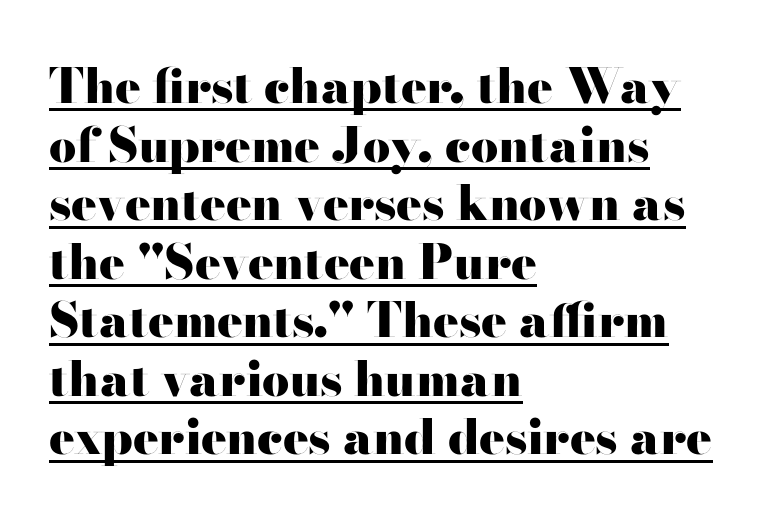
Q: Is the text bold? A: Yes.
Q: Is the text italic (slanted)? A: No, it is upright.
Q: Is the typeface a serif or a sans-serif typeface? A: Sans-serif.
Q: Is the text underlined? A: Yes.
Q: How is the paragraph aligned? A: Left-aligned.
Q: Is the spacing between letters normal or unusually wide? A: Normal.
Q: Width (condensed, normal, or wide)? A: Wide.
Q: Stroke contrast? A: High.
Q: x-height? A: Small.
Q: Monospaced? A: No.
